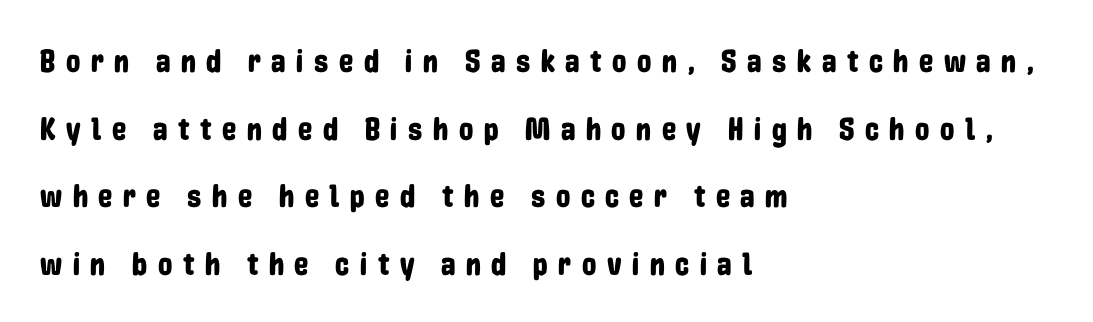
Think of a printed novel: that variable character pitch is what you see here. The rendering shows plain stroke endings on the letterforms — a sans-serif design. The type sits square on the baseline with zero lean. Caption: multi-line text, flush left, ragged right.
